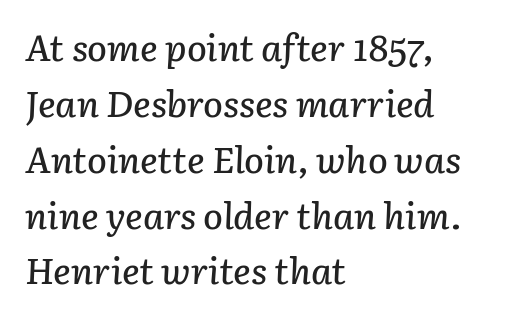
Q: Is the text italic (slanted)? A: Yes, it leans right by about 3 degrees.
Q: Is the text underlined? A: No.
Q: How is the paragraph aligned? A: Left-aligned.
Q: Is the spacing between letters normal or unusually wide? A: Normal.
Q: Is the spacing between lines tight, normal or loose? A: Normal.
Q: Width (condensed, normal, or wide)? A: Normal.
Q: Stroke contrast? A: Low.
Q: x-height? A: Medium.
Q: Monospaced? A: No.
